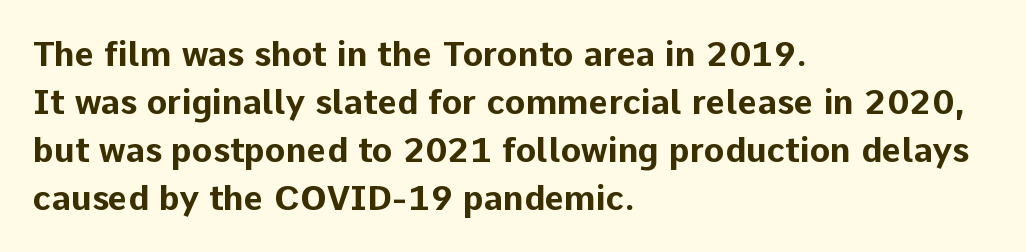
The image shows 34 px bold sans-serif type, upright; set left-aligned, normal line spacing (1.41x), normal letter spacing, not underlined; low stroke contrast and a medium x-height.
